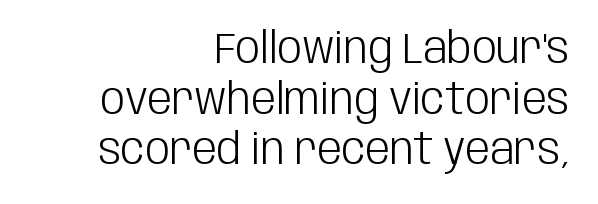
Posture: vertical. Looks like regular typesetting: each glyph gets only the width it needs. Rule under the text: the space is simply empty. If you measured baseline to baseline, you'd find a short distance.
